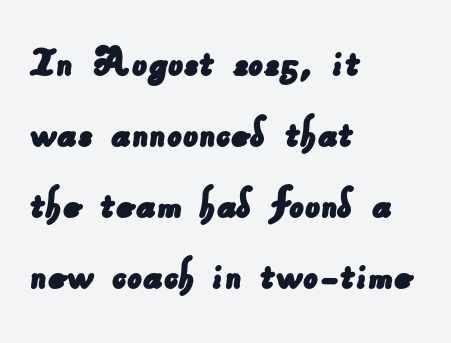
Q: Is the typeface a serif or a sans-serif typeface? A: Sans-serif.
Q: Is the text underlined? A: No.
Q: How is the paragraph aligned? A: Left-aligned.
Q: Is the spacing between letters normal or unusually wide? A: Normal.
Q: Is the spacing between lines tight, normal or loose? A: Normal.
Q: Width (condensed, normal, or wide)? A: Normal.
Q: Stroke contrast? A: Low.
Q: x-height? A: Small.
Q: Monospaced? A: No.
